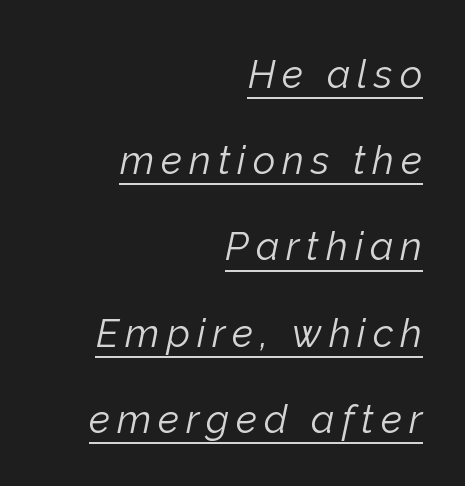
Q: Is the text bold? A: No.
Q: Is the text italic (slanted)? A: Yes, it leans right by about 12 degrees.
Q: Is the text underlined? A: Yes.
Q: How is the paragraph aligned? A: Right-aligned.
Q: Is the spacing between lines tight, normal or loose? A: Loose.
Q: Width (condensed, normal, or wide)? A: Normal.
Q: Stroke contrast? A: Low.
Q: x-height? A: Medium.
Q: Monospaced? A: No.
